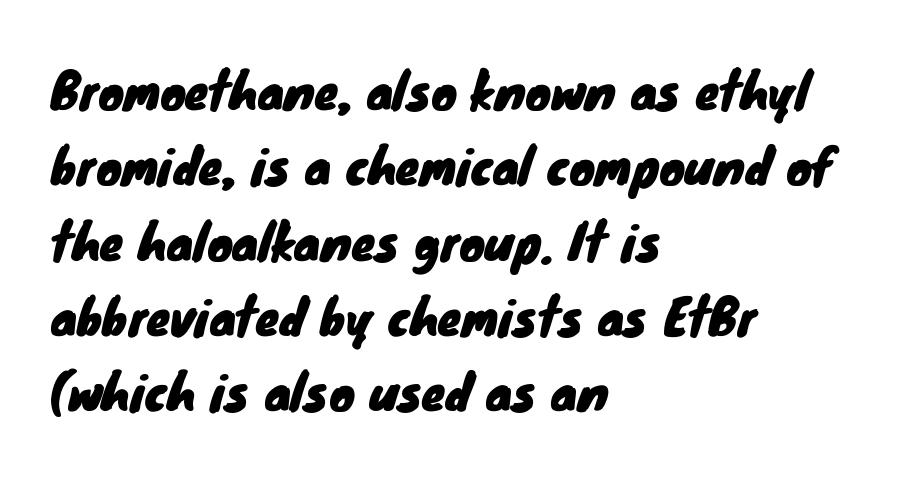
Each letter keeps its own natural width here, so spacing adapts to shape. Tracking here is standard; glyphs follow each other at the usual distance. Honestly, there is no underline to notice here at all. The face used here is a sans, in the tradition of grotesques and geometrics. Each line starts at the same left margin while the right side varies.
